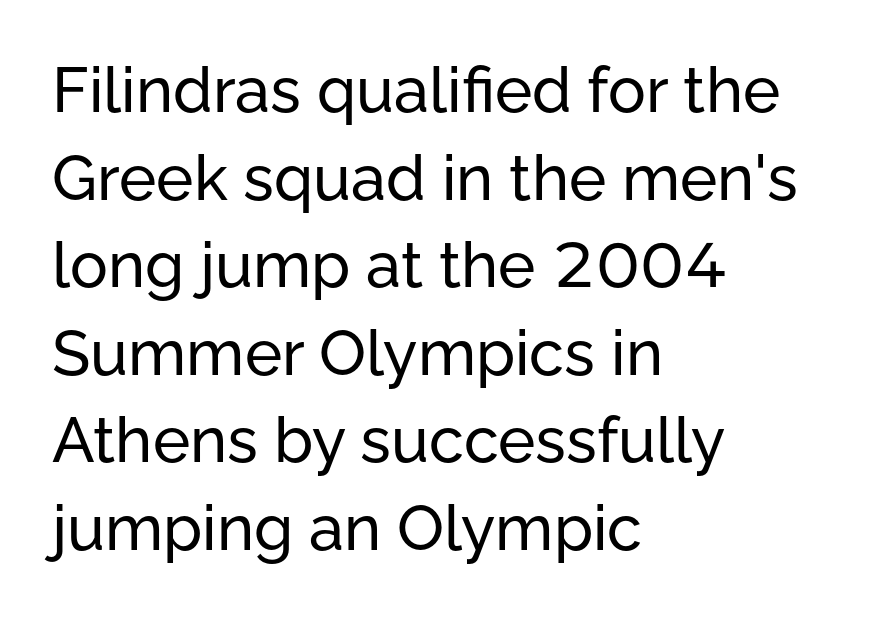
Q: Is the text italic (slanted)? A: No, it is upright.
Q: Is the typeface a serif or a sans-serif typeface? A: Sans-serif.
Q: Is the text underlined? A: No.
Q: How is the paragraph aligned? A: Left-aligned.
Q: Is the spacing between letters normal or unusually wide? A: Normal.
Q: Is the spacing between lines tight, normal or loose? A: Normal.
Q: Width (condensed, normal, or wide)? A: Normal.
Q: Stroke contrast? A: Low.
Q: x-height? A: Medium.
Q: Monospaced? A: No.
